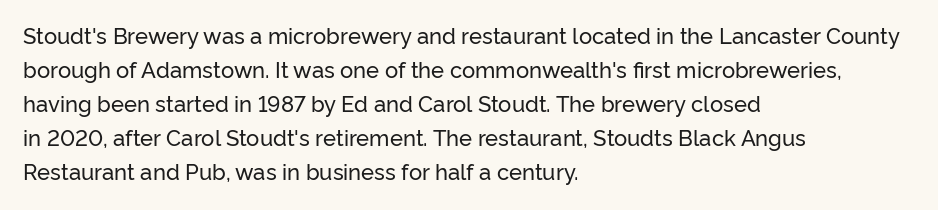
Students, observe: this is what conventionally led text looks like. This sample uses an upright cut, with every glyph sitting square on the baseline. A clean baseline with only descenders dipping below it. Each word holds together tightly as a unit, with standard inter-letter gaps.
